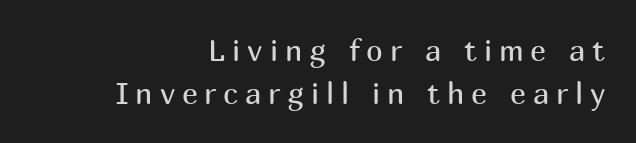
{"serif": "no", "italic": "no", "bold": "no", "weight": "regular", "width": "normal", "stroke_contrast": "medium", "x_height": "medium", "monospaced": "no", "underline": "no", "align": "right", "line_spacing": "normal", "line_spacing_ratio": 1.45, "letter_spacing": "wide", "letter_spacing_em": 0.23, "glyph_px": 30}
